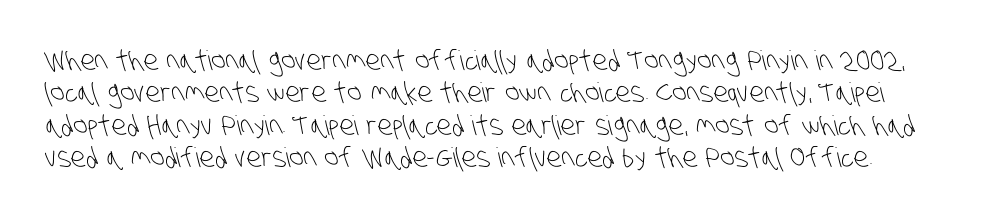
Q: Is the text bold? A: No.
Q: Is the text underlined? A: No.
Q: Is the spacing between letters normal or unusually wide? A: Normal.
